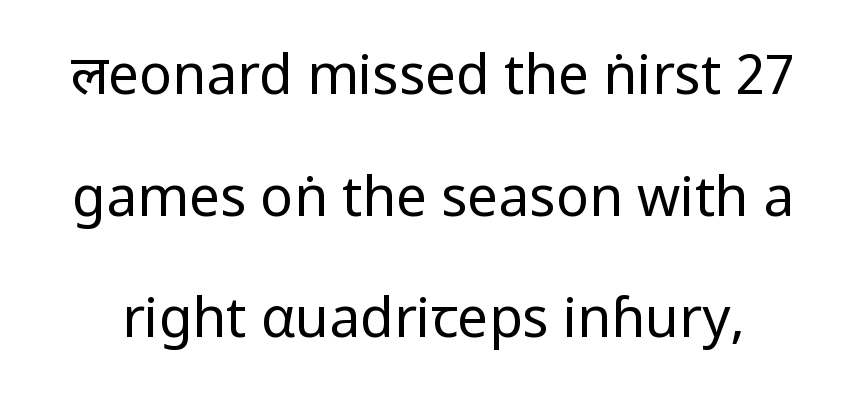
{"serif": "no", "italic": "no", "bold": "no", "weight": "regular", "width": "condensed", "stroke_contrast": "low", "underline": "no", "line_spacing": "loose", "line_spacing_ratio": 2.21, "letter_spacing": "normal", "letter_spacing_em": 0.0, "glyph_px": 55}
